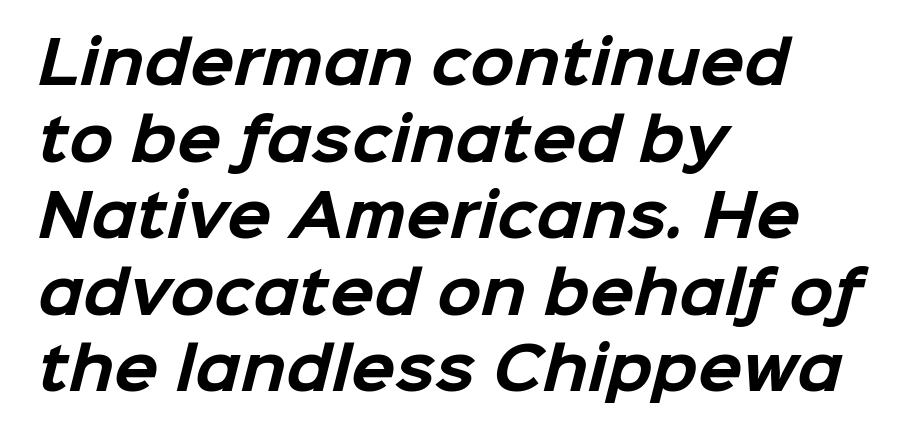
The image shows 58 px bold sans-serif type; set left-aligned, normal line spacing (1.32x), normal letter spacing, not underlined; low stroke contrast and a medium x-height.
